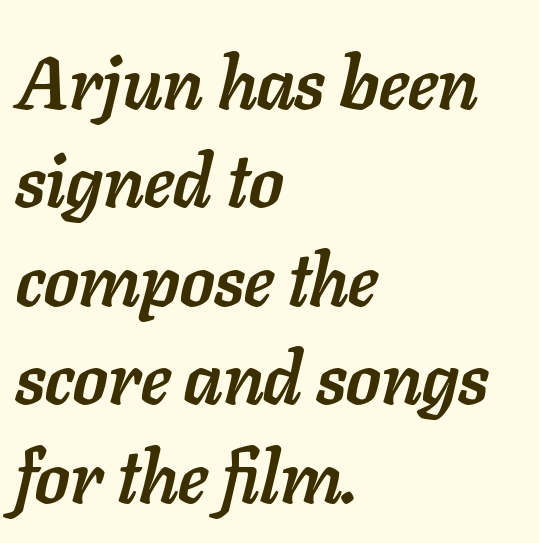
{"italic": "yes", "lean": "right", "slant_degrees": 11, "bold": "yes", "weight": "semibold", "width": "normal", "stroke_contrast": "low", "x_height": "medium", "monospaced": "no", "underline": "no", "align": "left", "line_spacing": "normal", "line_spacing_ratio": 1.33, "letter_spacing": "normal", "letter_spacing_em": 0.0, "glyph_px": 74}
